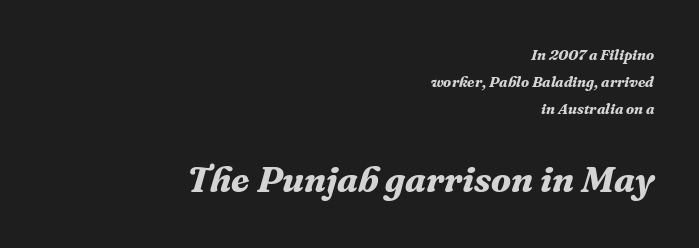
Two sizes are in play, and the larger belongs to the second block. The rendering uses natural spacing where letterforms have individual widths. Heavy-handed strokes throughout: this text is bold. The font family rendered here belongs to the serif group. Does the copy run flush right? Yes — the right margin is perfectly even.
